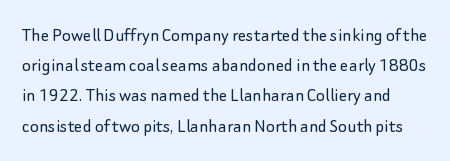
{"italic": "no", "bold": "no", "underline": "no", "line_spacing": "normal", "line_spacing_ratio": 1.44, "letter_spacing": "normal", "letter_spacing_em": 0.0, "glyph_px": 21}
